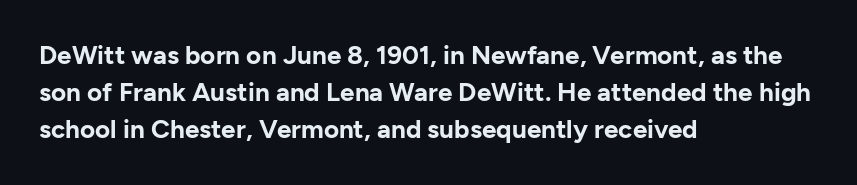
The image shows 26 px bold type, upright; set left-aligned, normal line spacing (1.43x), normal letter spacing, not underlined.
